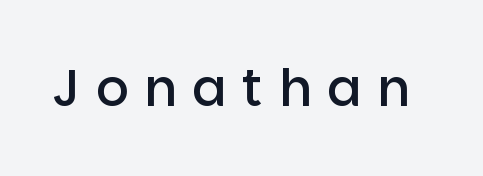
Q: Is the text bold? A: Semi-bold.
Q: Is the text italic (slanted)? A: No, it is upright.
Q: Is the typeface a serif or a sans-serif typeface? A: Sans-serif.
Q: Is the text underlined? A: No.
Q: Is the spacing between letters normal or unusually wide? A: Unusually wide.
Q: Width (condensed, normal, or wide)? A: Normal.
Q: Stroke contrast? A: Low.
Q: x-height? A: Large.
Q: Monospaced? A: No.
